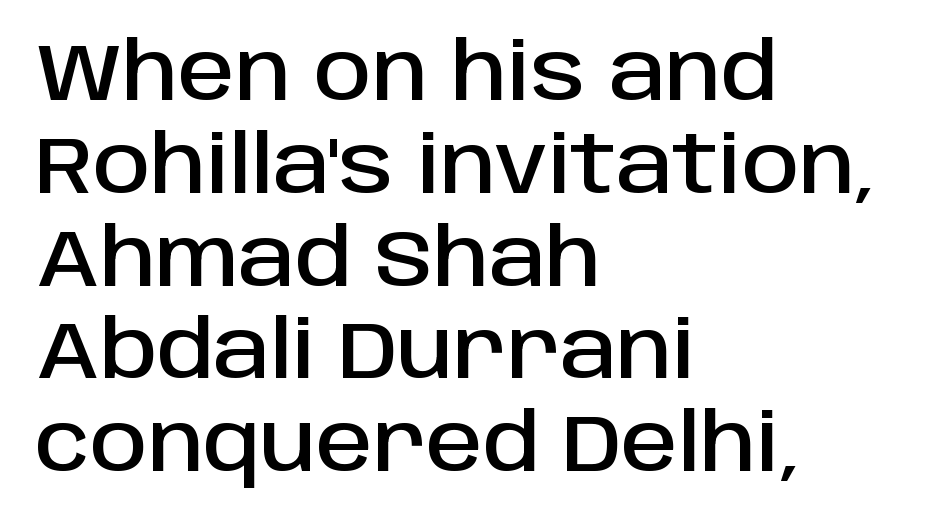
The tracking reads as untouched default to a designer's eye. The face used here is proportionally spaced, like ordinary book or web type. Visually the block forms a straight wall on the left and a jagged coastline on the right. The glyphs in this specimen are sans serif. The letters stand straight up with perfectly vertical stems. A clean baseline with only descenders dipping below it.
